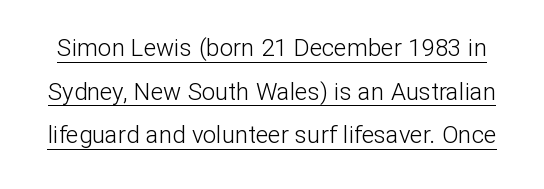
The image shows 24 px text type, upright; set line spacing 1.82x, normal letter spacing, underlined.
